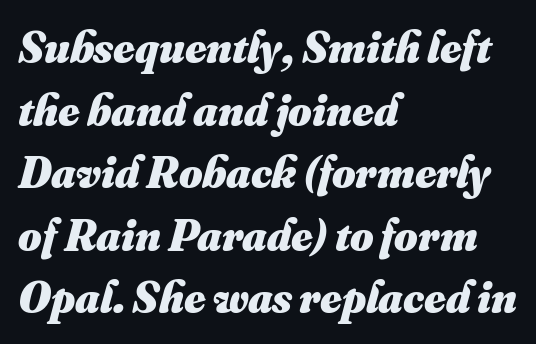
Horizontal bands of white between lines are of average thickness. Strong, thick strokes mark this as bold type. Do the characters align in a grid? No, the font is proportional. Standard letterfit; no display-style spreading of the glyphs. Check under the words: just untouched page. A classic flush-left, rag-right setting is used for this passage.
